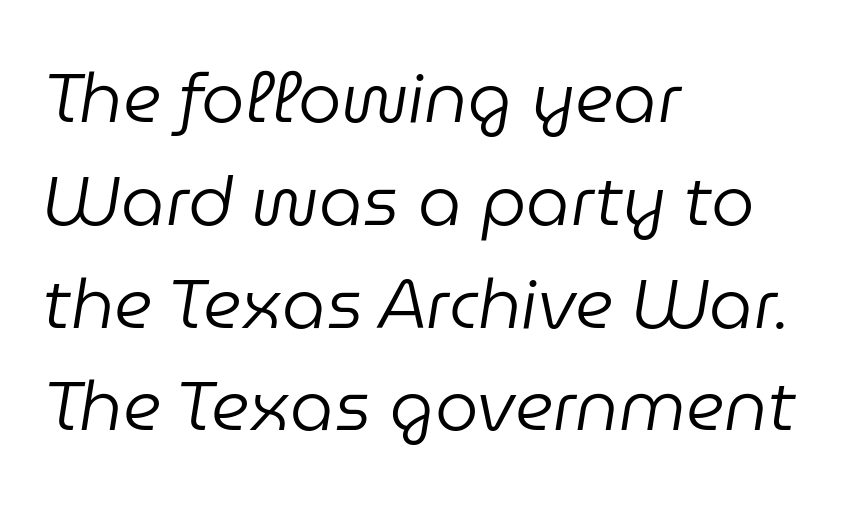
{"italic": "yes", "lean": "right", "slant_degrees": 9, "bold": "no", "weight": "regular", "width": "normal", "stroke_contrast": "low", "x_height": "medium", "monospaced": "no", "underline": "no", "align": "left", "line_spacing": "normal", "line_spacing_ratio": 1.49, "letter_spacing": "normal", "letter_spacing_em": 0.0, "glyph_px": 69}
